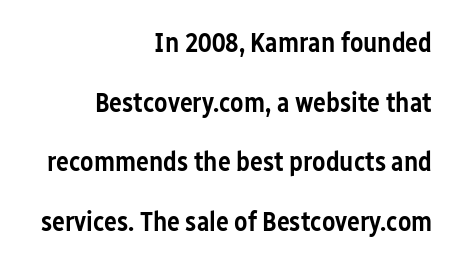
There is no visible air inserted between adjacent glyphs. These lines carry some extra weight — a demibold, not a full bold. If you measured baseline to baseline, you'd find a long distance. The passage is arranged like a letterhead date or caption credit — flush right. It's the straight-up-and-down kind of type.
